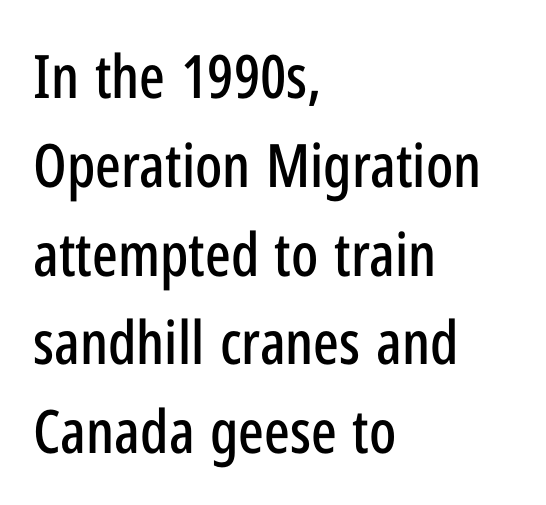
{"serif": "no", "italic": "no", "width": "condensed", "stroke_contrast": "low", "x_height": "medium", "monospaced": "no", "underline": "no", "align": "left", "line_spacing": "normal", "line_spacing_ratio": 1.48, "letter_spacing": "normal", "letter_spacing_em": 0.0, "glyph_px": 60}
